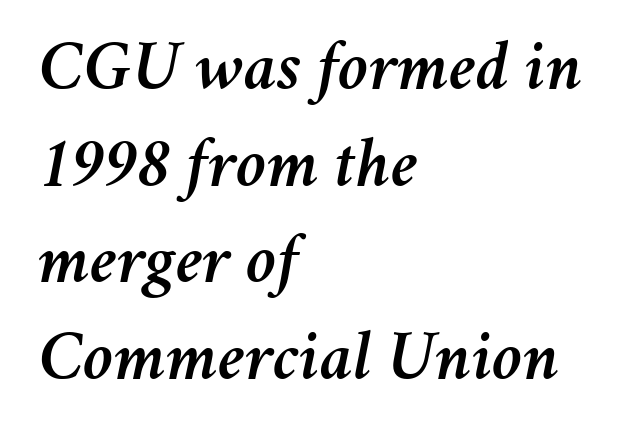
Q: Is the text italic (slanted)? A: Yes, it leans right by about 11 degrees.
Q: Is the text underlined? A: No.
Q: How is the paragraph aligned? A: Left-aligned.
Q: Is the spacing between letters normal or unusually wide? A: Normal.
Q: Is the spacing between lines tight, normal or loose? A: Normal.
Q: Width (condensed, normal, or wide)? A: Normal.
Q: Stroke contrast? A: Medium.
Q: x-height? A: Medium.
Q: Monospaced? A: No.
